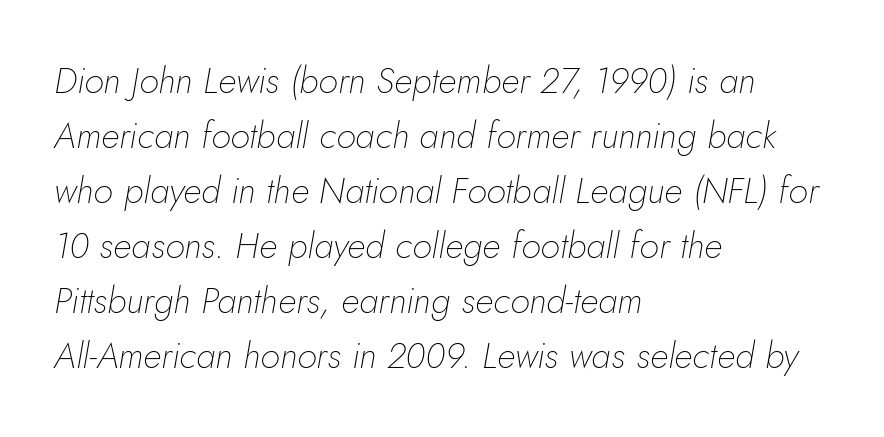
The image shows 36 px thin type, italic (leaning right); set left-aligned, normal line spacing (1.53x), normal letter spacing, not underlined; low stroke contrast and a small x-height.
